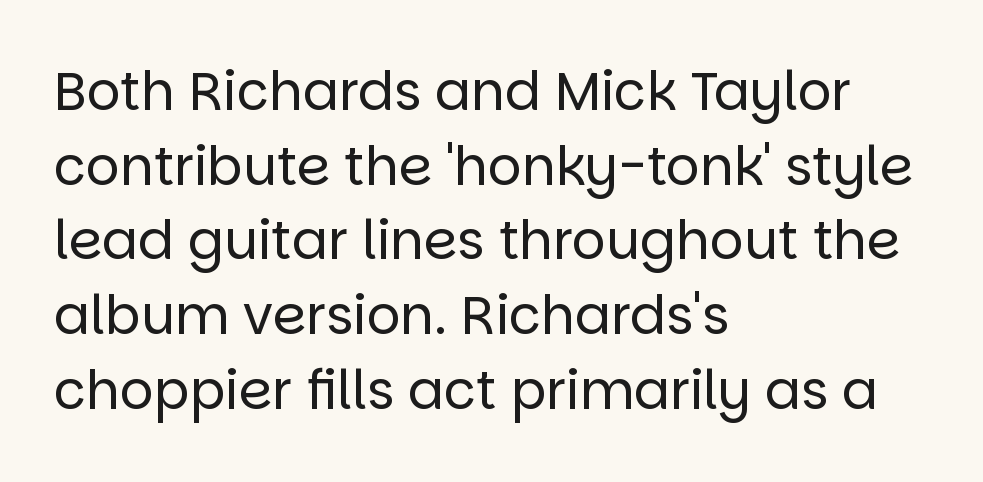
Q: Is the text bold? A: No.
Q: Is the text italic (slanted)? A: No, it is upright.
Q: Is the typeface a serif or a sans-serif typeface? A: Sans-serif.
Q: Is the text underlined? A: No.
Q: How is the paragraph aligned? A: Left-aligned.
Q: Is the spacing between letters normal or unusually wide? A: Normal.
Q: Is the spacing between lines tight, normal or loose? A: Normal.
Q: Width (condensed, normal, or wide)? A: Normal.
Q: Stroke contrast? A: Low.
Q: x-height? A: Large.
Q: Monospaced? A: No.
